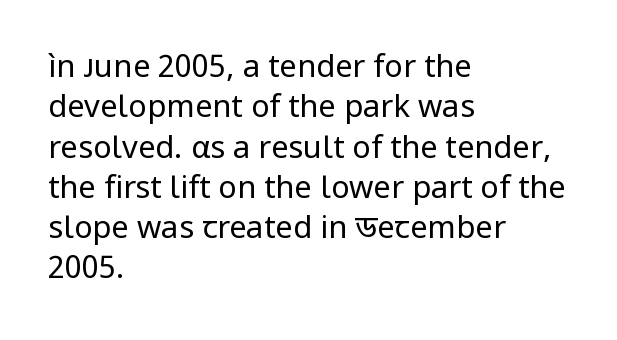
The image shows 31 px regular-weight sans-serif type, upright; set left-aligned, normal line spacing (1.3x), normal letter spacing, not underlined; low stroke contrast and a medium x-height.
